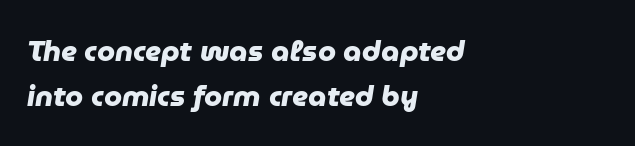
{"serif": "no", "bold": "yes", "weight": "heavy", "width": "normal", "stroke_contrast": "low", "x_height": "medium", "monospaced": "no", "underline": "no", "align": "left", "line_spacing": "normal", "line_spacing_ratio": 1.55, "letter_spacing": "normal", "letter_spacing_em": 0.0, "glyph_px": 29}
